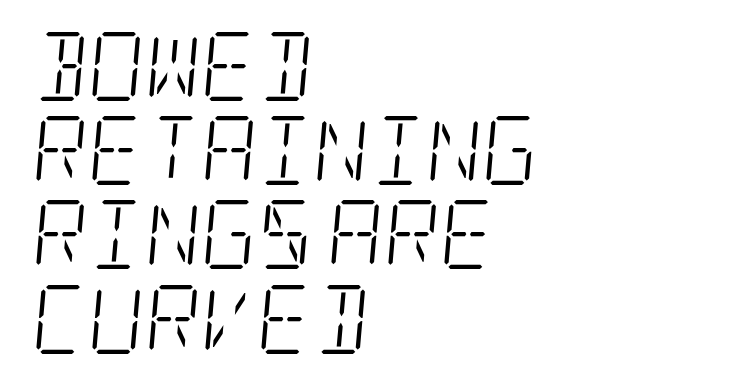
{"serif": "yes", "italic": "yes", "lean": "right", "slant_degrees": 5, "bold": "no", "weight": "light", "width": "condensed", "stroke_contrast": "low", "x_height": "large", "underline": "no", "align": "left", "line_spacing_ratio": 1.22, "letter_spacing": "normal", "letter_spacing_em": 0.0, "glyph_px": 69}
